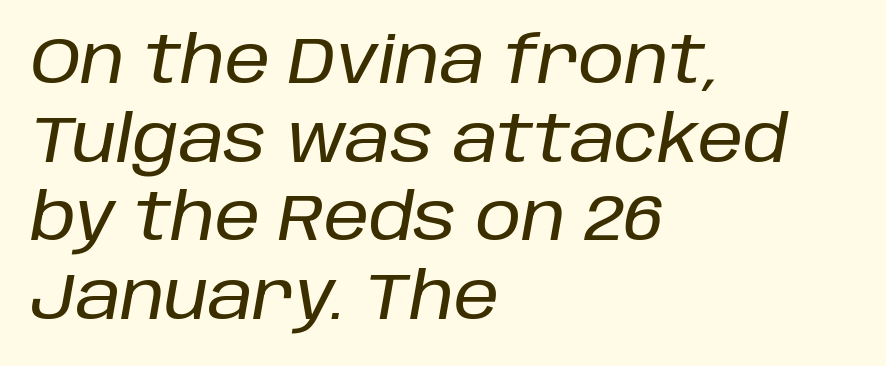
The image shows 65 px text type, italic (leaning right); set left-aligned, line spacing 1.21x, normal letter spacing, not underlined; low stroke contrast and a large x-height.
